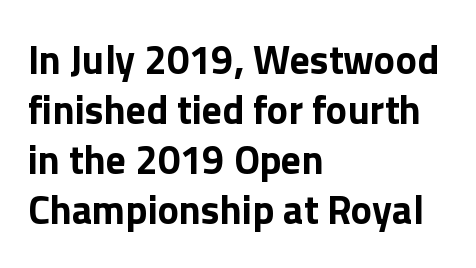
Glyph-to-glyph distance matches everyday printed text. Ordinary non-slanted type is in use. This sample uses a sans-serif face. Baseline-to-baseline distance is the conventional proportion of letter height.
